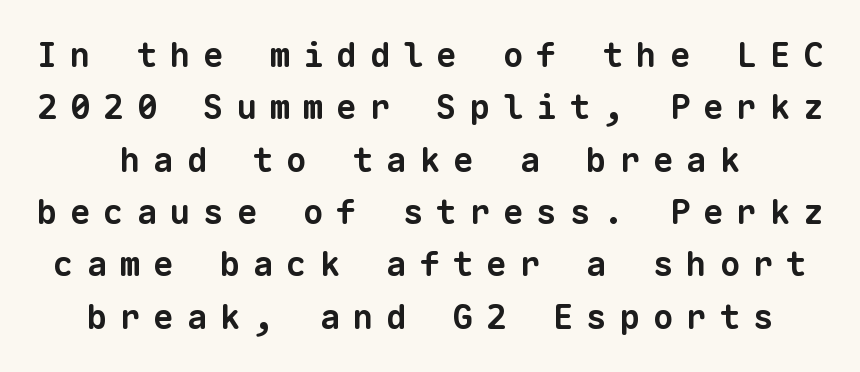
Q: Is the text bold? A: Yes.
Q: Is the typeface a serif or a sans-serif typeface? A: Sans-serif.
Q: Is the text underlined? A: No.
Q: Is the spacing between letters normal or unusually wide? A: Unusually wide.
Q: Is the spacing between lines tight, normal or loose? A: Normal.
Q: Width (condensed, normal, or wide)? A: Normal.
Q: Stroke contrast? A: Low.
Q: x-height? A: Medium.
Q: Monospaced? A: Yes.
